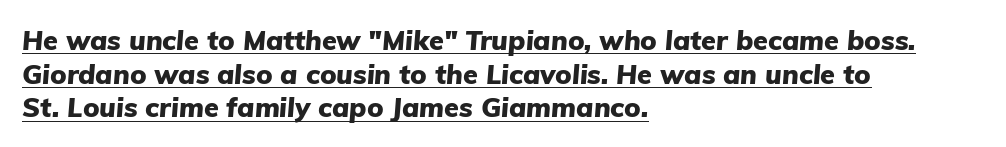
A normal amount of white space separates one row of letters from the next. Yep, that's italic — everything's leaning. Notice how a bar underscores the lettering throughout. The tracking reads as untouched default to a designer's eye. Heavy, bold letterforms. Short and long lines alike share a common starting point at left.
